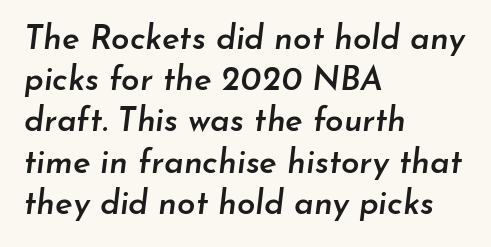
Q: Is the text bold? A: Semi-bold.
Q: Is the text italic (slanted)? A: Yes, it leans right by about 7 degrees.
Q: Is the text underlined? A: No.
Q: How is the paragraph aligned? A: Left-aligned.
Q: Is the spacing between letters normal or unusually wide? A: Normal.
Q: Is the spacing between lines tight, normal or loose? A: Normal.
Q: Width (condensed, normal, or wide)? A: Normal.
Q: Stroke contrast? A: Low.
Q: x-height? A: Small.
Q: Monospaced? A: No.
